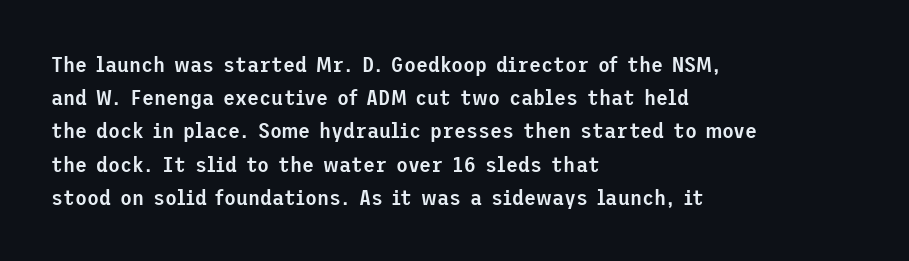
The image shows 22 px text type, upright; set left-aligned, normal line spacing (1.51x), normal letter spacing, not underlined.
